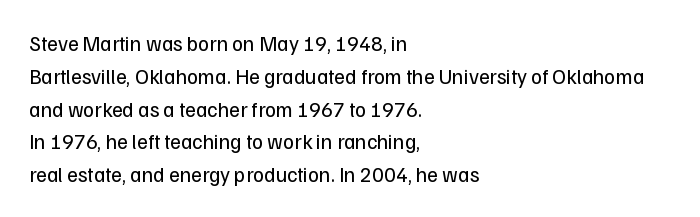
The image shows 21 px text type, upright; set left-aligned, normal line spacing (1.56x), normal letter spacing, not underlined.
